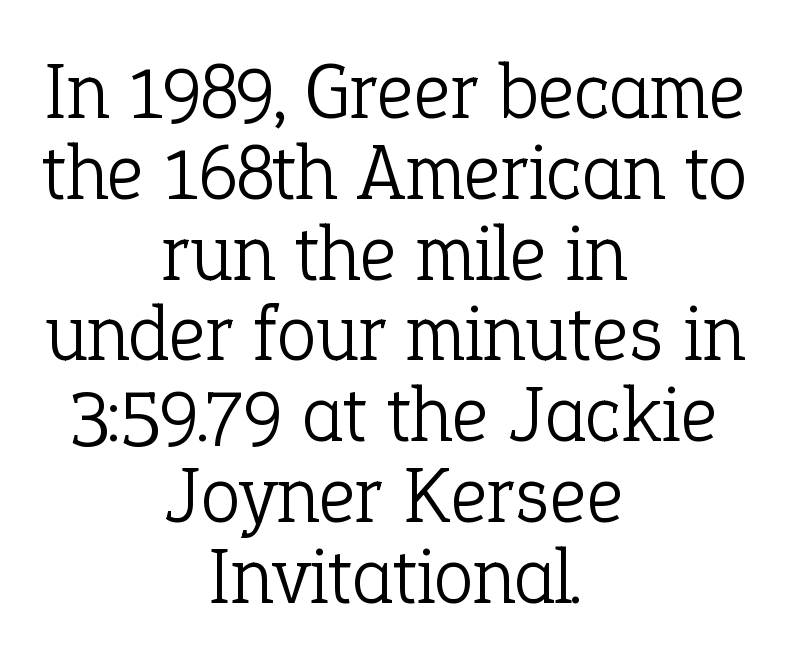
{"serif": "yes", "italic": "no", "bold": "no", "weight": "light", "width": "normal", "stroke_contrast": "low", "x_height": "medium", "monospaced": "no", "underline": "no", "align": "center", "line_spacing": "tight", "line_spacing_ratio": 1.01, "letter_spacing": "normal", "letter_spacing_em": 0.0, "glyph_px": 80}
